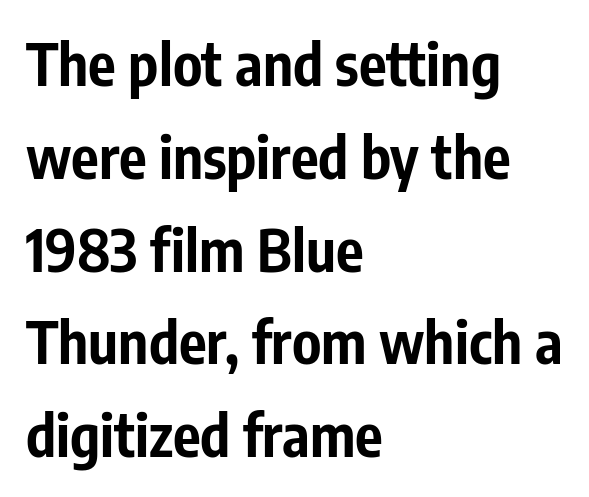
The image shows 58 px bold, condensed sans-serif type, upright; set left-aligned, normal line spacing (1.6x), normal letter spacing, not underlined; low stroke contrast and a medium x-height.
